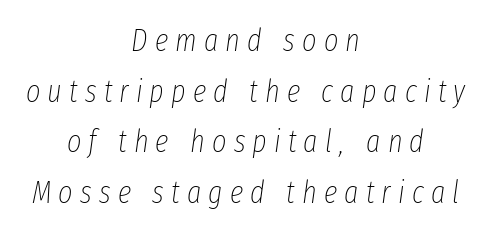
{"italic": "yes", "lean": "right", "slant_degrees": 8, "bold": "no", "weight": "thin", "width": "condensed", "stroke_contrast": "low", "x_height": "medium", "monospaced": "no", "underline": "no", "align": "center", "line_spacing": "normal", "line_spacing_ratio": 1.63, "letter_spacing": "wide", "letter_spacing_em": 0.23, "glyph_px": 31}
